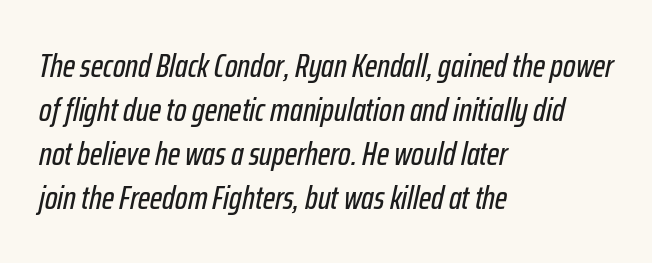
The image shows 33 px condensed type, italic (leaning right); set left-aligned, normal line spacing (1.33x), normal letter spacing, not underlined; low stroke contrast and a medium x-height.
